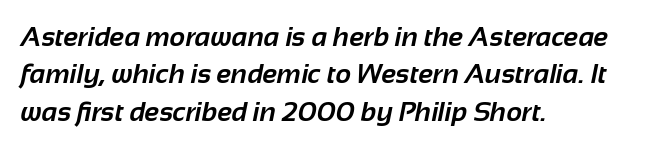
The image shows 27 px bold type; set left-aligned, normal line spacing (1.38x), normal letter spacing, not underlined.
